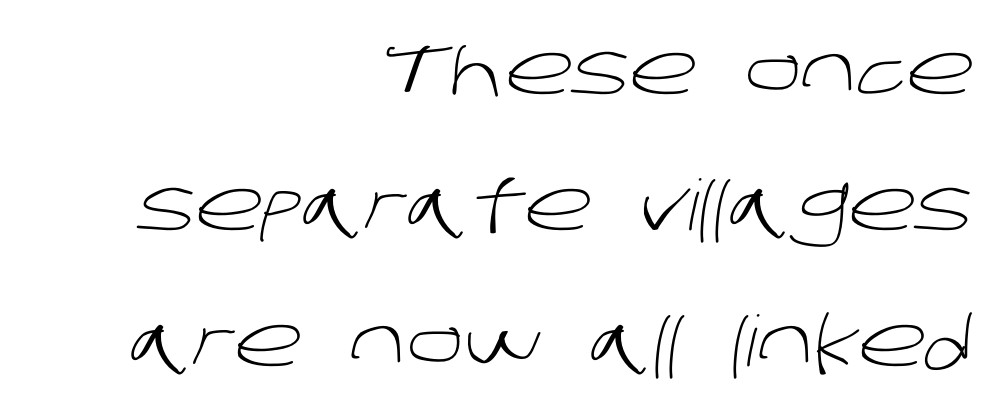
A clean baseline with only descenders dipping below it. The leading is generous, giving the passage an open texture. Notice how the passage keeps a crisp vertical edge on the right only. Weight class: somewhere from thin through regular. The letterforms sit shoulder to shoulder at normal distance.
